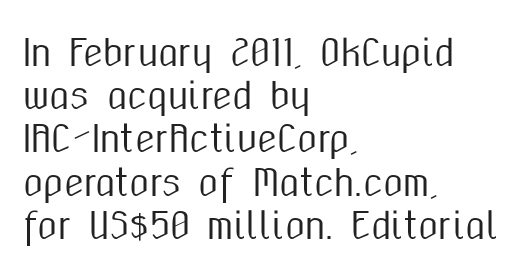
Check where the strokes stop: nothing finishes them off — pure sans. The letterforms sit shoulder to shoulder at normal distance. The space beneath each line is pristine and unruled. The face used here is proportionally spaced, like ordinary book or web type. The letters stand straight up with perfectly vertical stems. The text block is weighted toward the left margin, trailing off unevenly rightward.
